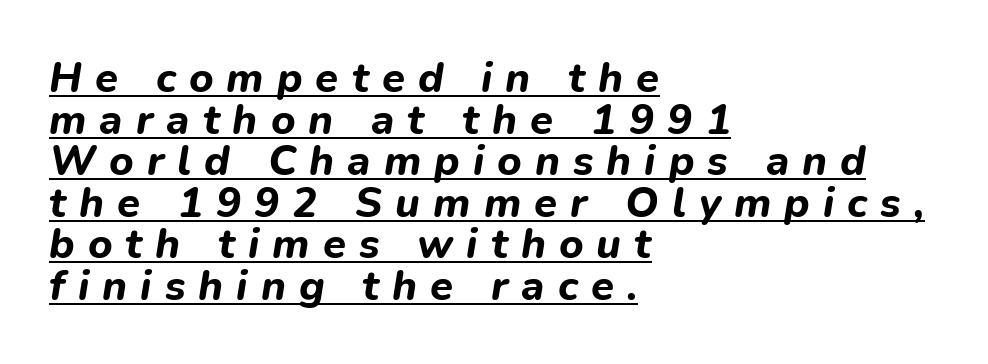
{"italic": "yes", "lean": "right", "slant_degrees": 9, "bold": "yes", "weight": "bold", "width": "normal", "stroke_contrast": "low", "x_height": "medium", "monospaced": "no", "underline": "yes", "align": "left", "line_spacing": "tight", "line_spacing_ratio": 0.99, "letter_spacing": "wide", "letter_spacing_em": 0.31, "glyph_px": 42}
